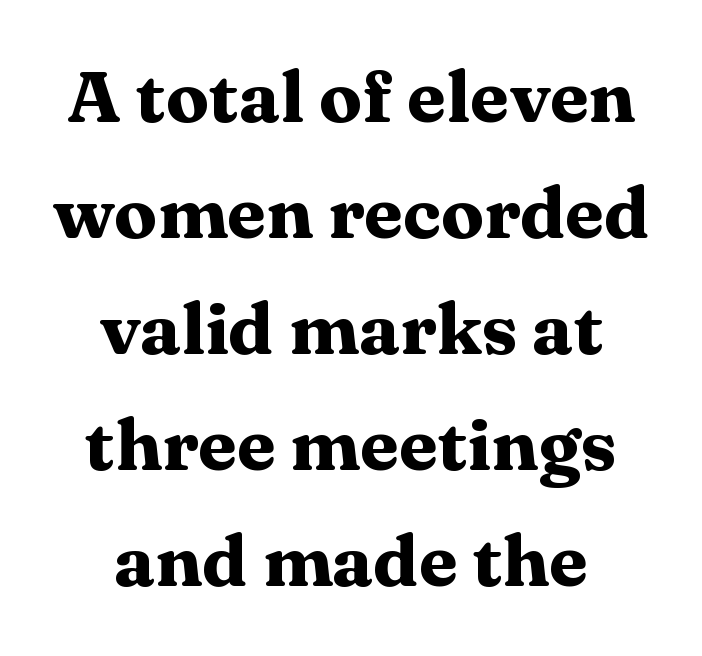
{"serif": "yes", "italic": "no", "bold": "yes", "weight": "heavy", "width": "wide", "stroke_contrast": "medium", "x_height": "medium", "monospaced": "no", "underline": "no", "align": "center", "line_spacing": "normal", "line_spacing_ratio": 1.61, "letter_spacing": "normal", "letter_spacing_em": 0.0, "glyph_px": 72}
